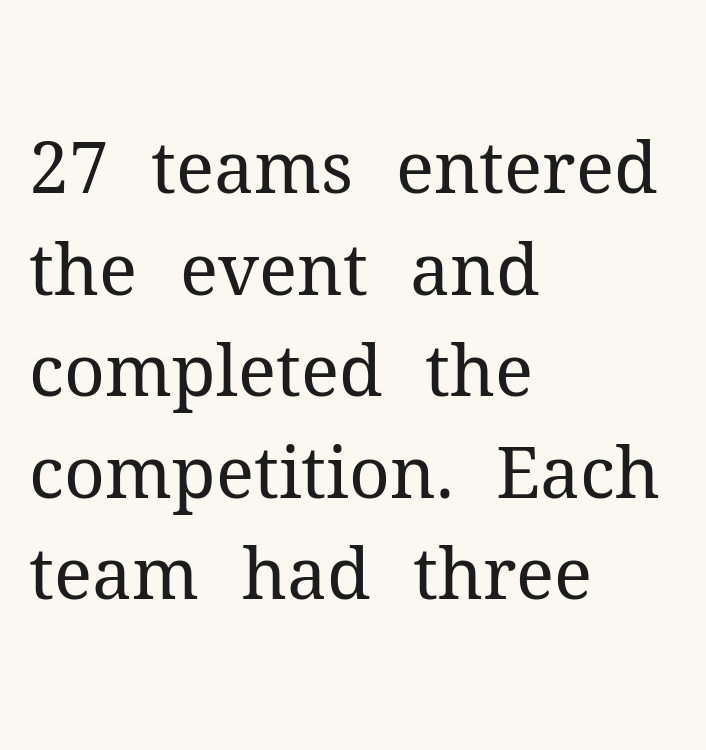
Heaviness? Minimal to ordinary, like unemphasized prose. Inter-character spacing is left at the font's built-in metrics. Font category for this specimen: serif. Which margin do the lines hug? The left one — the right edge is uneven.
